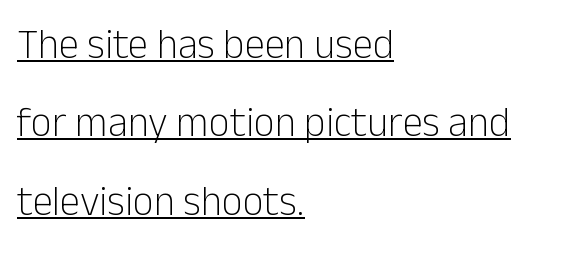
The image shows 41 px light sans-serif type, upright; set left-aligned, loose line spacing (1.91x), normal letter spacing, underlined; low stroke contrast and a medium x-height.
